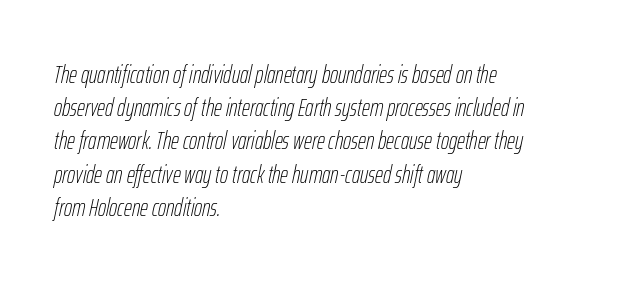
Q: Is the text bold? A: No.
Q: Is the text italic (slanted)? A: Yes, it leans right by about 12 degrees.
Q: Is the text underlined? A: No.
Q: How is the paragraph aligned? A: Left-aligned.
Q: Is the spacing between letters normal or unusually wide? A: Normal.
Q: Is the spacing between lines tight, normal or loose? A: Normal.
